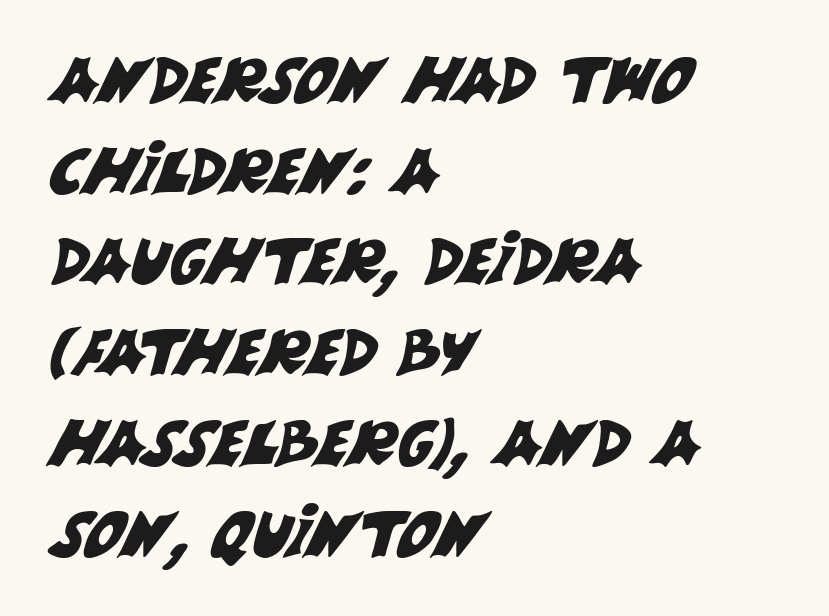
These lines sit exactly where default settings would place them. Does the type have serifs? No, each stem ends abruptly. Is this a fixed-width face? No — the glyphs have proportional, varying widths. The compositor pushed each line to the left boundary.
